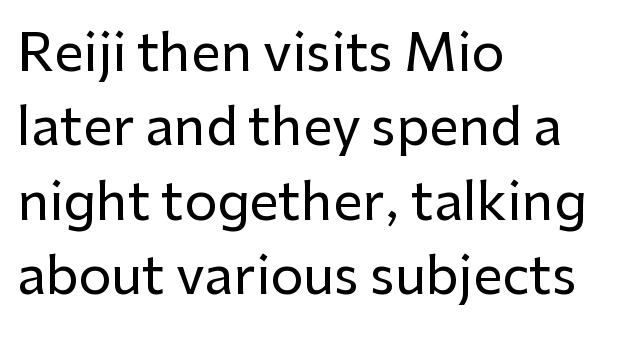
Q: Is the text italic (slanted)? A: No, it is upright.
Q: Is the typeface a serif or a sans-serif typeface? A: Sans-serif.
Q: Is the text underlined? A: No.
Q: How is the paragraph aligned? A: Left-aligned.
Q: Is the spacing between letters normal or unusually wide? A: Normal.
Q: Is the spacing between lines tight, normal or loose? A: Normal.
Q: Width (condensed, normal, or wide)? A: Normal.
Q: Stroke contrast? A: Low.
Q: x-height? A: Medium.
Q: Monospaced? A: No.
